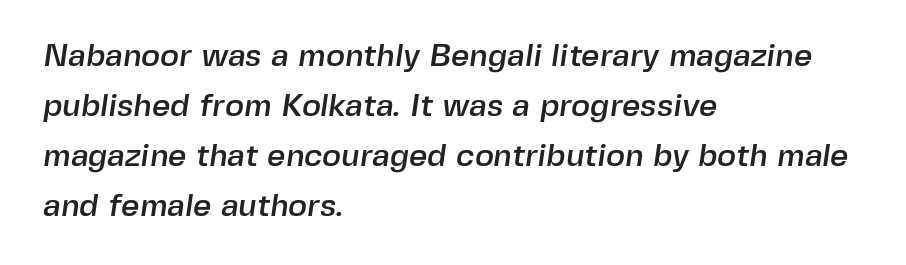
Baseline-to-baseline distance is the conventional proportion of letter height. Typographically, this falls in the sans-serif category. Each line starts at the same left margin while the right side varies. The rendering uses natural spacing where letterforms have individual widths. Inter-character spacing is left at the font's built-in metrics. The space directly below the letters is spotless.
